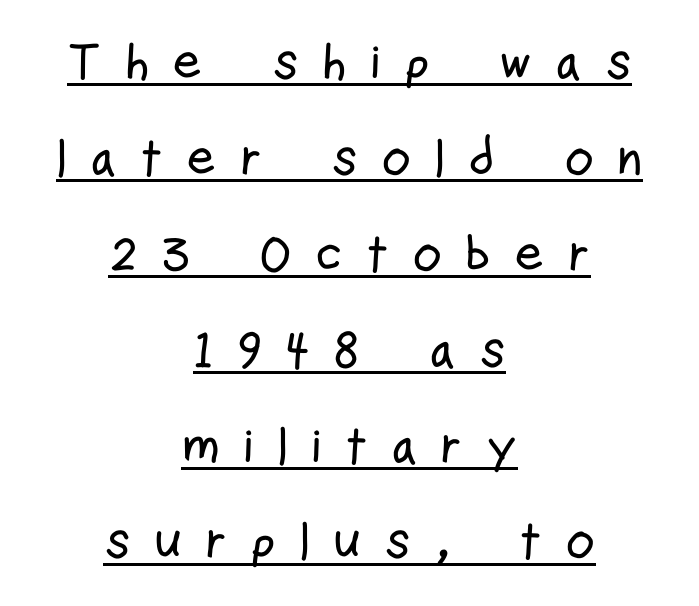
{"serif": "no", "italic": "no", "width": "condensed", "stroke_contrast": "low", "x_height": "medium", "monospaced": "no", "underline": "yes", "align": "center", "line_spacing_ratio": 1.88, "letter_spacing": "wide", "letter_spacing_em": 0.45, "glyph_px": 51}
